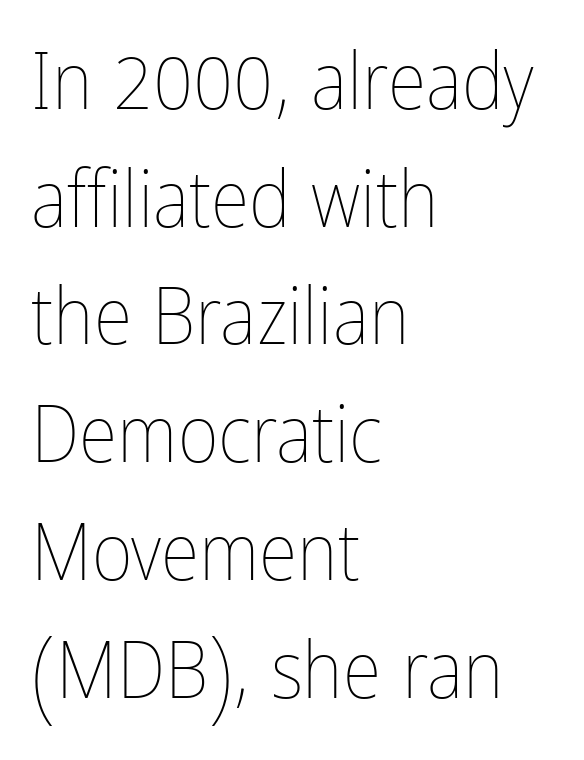
{"italic": "no", "bold": "no", "weight": "thin", "width": "condensed", "stroke_contrast": "low", "x_height": "medium", "monospaced": "no", "underline": "no", "align": "left", "line_spacing": "normal", "line_spacing_ratio": 1.49, "letter_spacing": "normal", "letter_spacing_em": 0.0, "glyph_px": 79}
